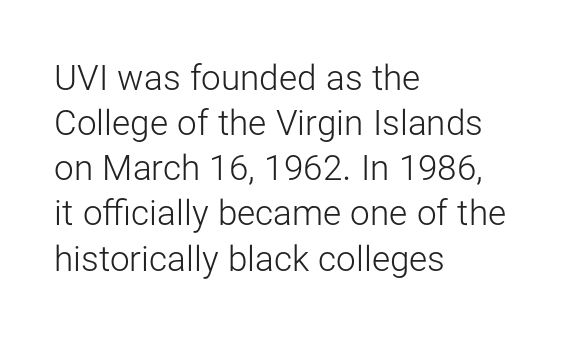
{"serif": "no", "italic": "no", "bold": "no", "weight": "light", "width": "normal", "stroke_contrast": "low", "x_height": "medium", "monospaced": "no", "underline": "no", "align": "left", "line_spacing": "normal", "line_spacing_ratio": 1.29, "letter_spacing": "normal", "letter_spacing_em": 0.0, "glyph_px": 35}
